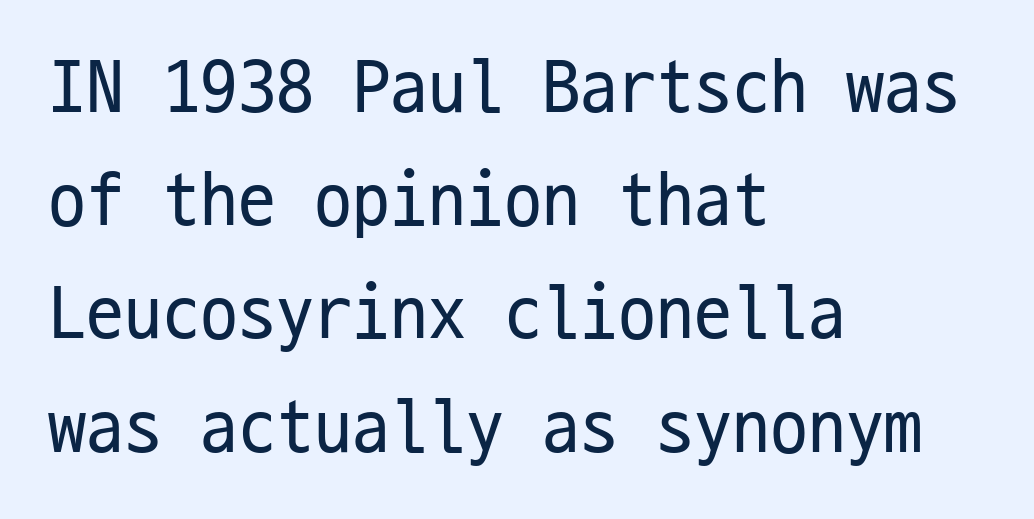
Where is the straight margin? On the left. Horizontal bands of white between lines are of average thickness. Vertical stems look standard width or narrower in stroke. Here the designer chose a console-style face with uniform glyph widths. The typography opts for an upright posture over an oblique one. Descender tails drop into unmarked territory.
